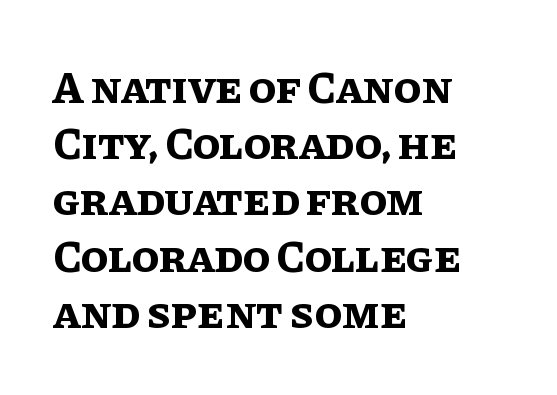
Q: Is the text bold? A: Yes.
Q: Is the text italic (slanted)? A: No, it is upright.
Q: Is the text underlined? A: No.
Q: How is the paragraph aligned? A: Left-aligned.
Q: Is the spacing between letters normal or unusually wide? A: Normal.
Q: Is the spacing between lines tight, normal or loose? A: Normal.
Q: Width (condensed, normal, or wide)? A: Normal.
Q: Stroke contrast? A: Low.
Q: x-height? A: Large.
Q: Monospaced? A: No.
